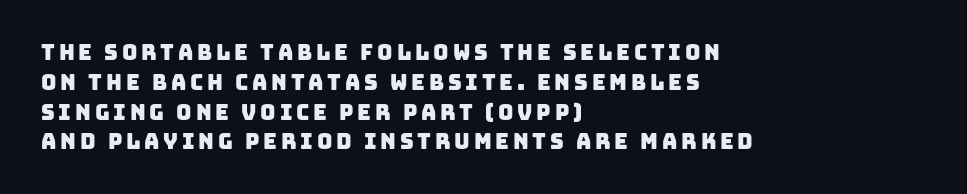
Q: Is the text underlined? A: No.
Q: How is the paragraph aligned? A: Left-aligned.
Q: Is the spacing between lines tight, normal or loose? A: Normal.
